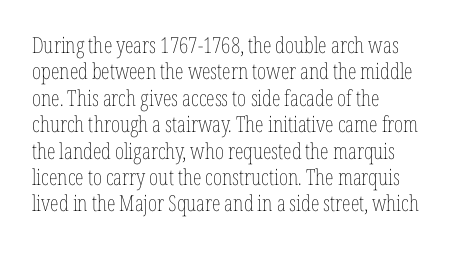
This sample uses an upright cut, with every glyph sitting square on the baseline. Underlining? Definitely not there. Heaviness? Minimal to ordinary, like unemphasized prose. Short note: letters normally spaced. Where is the straight margin? On the left.
